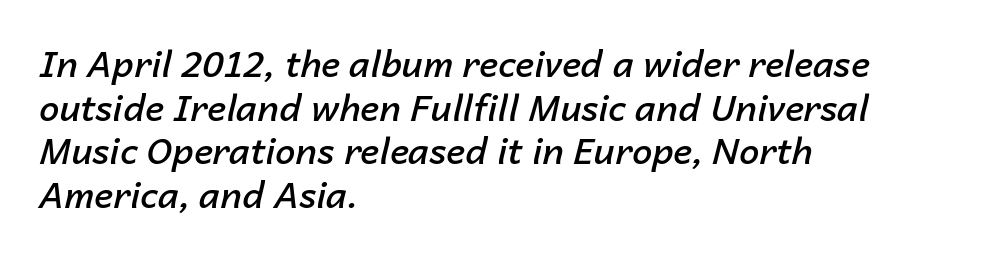
{"italic": "yes", "lean": "right", "slant_degrees": 14, "bold": "semi", "weight": "semibold", "width": "normal", "stroke_contrast": "low", "x_height": "medium", "monospaced": "no", "underline": "no", "align": "left", "line_spacing_ratio": 1.21, "letter_spacing": "normal", "letter_spacing_em": 0.0, "glyph_px": 36}
